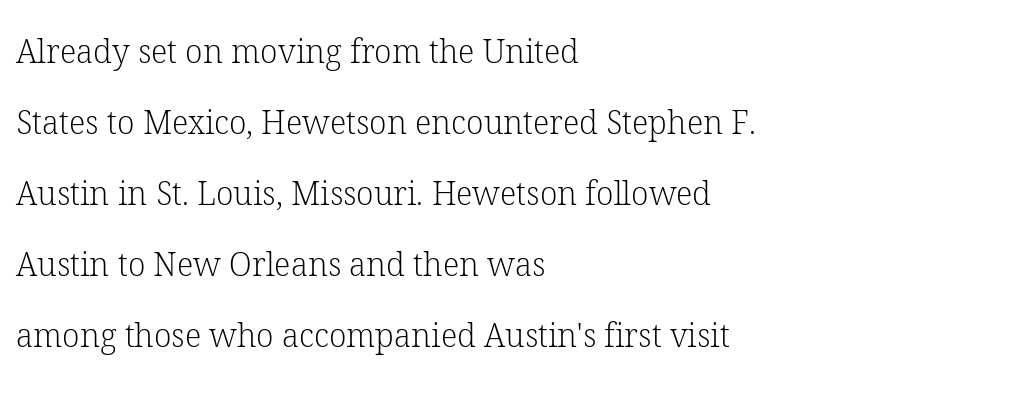
The line-height multiplier appears high, well above default. This is serif lettering, the kind often seen in printed books. Is the letter spacing exaggerated? No — it looks like the ordinary default. This sample is left-justified, so line endings fall wherever the words run out. Upright lettering throughout.
